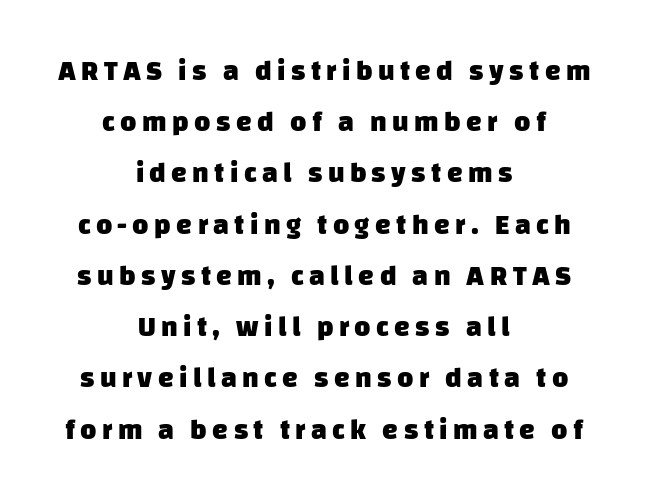
{"serif": "no", "bold": "yes", "weight": "heavy", "width": "normal", "stroke_contrast": "low", "x_height": "large", "monospaced": "no", "underline": "no", "align": "center", "line_spacing_ratio": 1.83, "glyph_px": 28}
